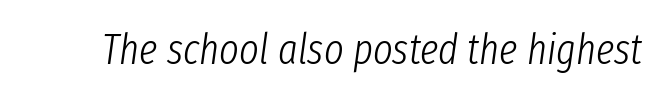
Looks like regular typesetting: each glyph gets only the width it needs. The axis of the letterforms is tilted away from vertical. Nobody drew a line under any word here. Spacing between characters is what you'd get straight out of the box.
